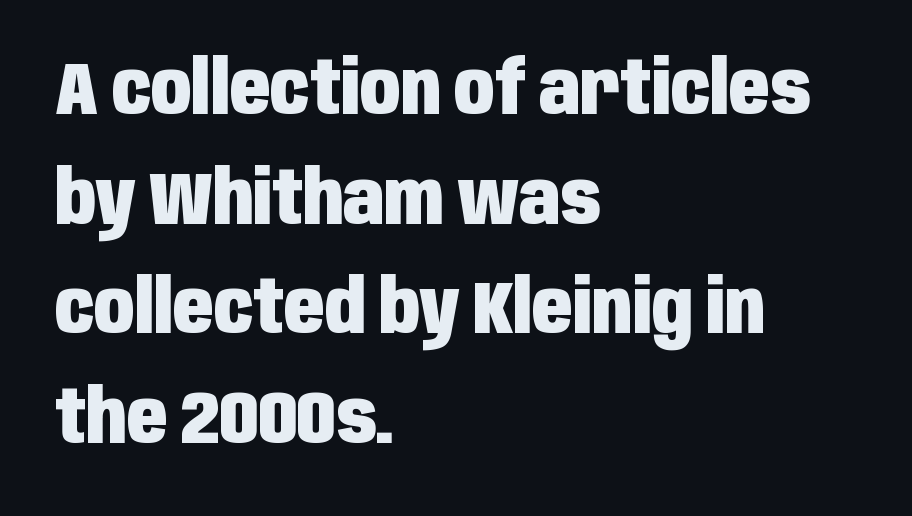
Q: Is the text bold? A: Yes.
Q: Is the text italic (slanted)? A: No, it is upright.
Q: Is the typeface a serif or a sans-serif typeface? A: Sans-serif.
Q: Is the text underlined? A: No.
Q: How is the paragraph aligned? A: Left-aligned.
Q: Is the spacing between letters normal or unusually wide? A: Normal.
Q: Is the spacing between lines tight, normal or loose? A: Normal.
Q: Width (condensed, normal, or wide)? A: Condensed.
Q: Stroke contrast? A: Low.
Q: x-height? A: Large.
Q: Monospaced? A: No.
